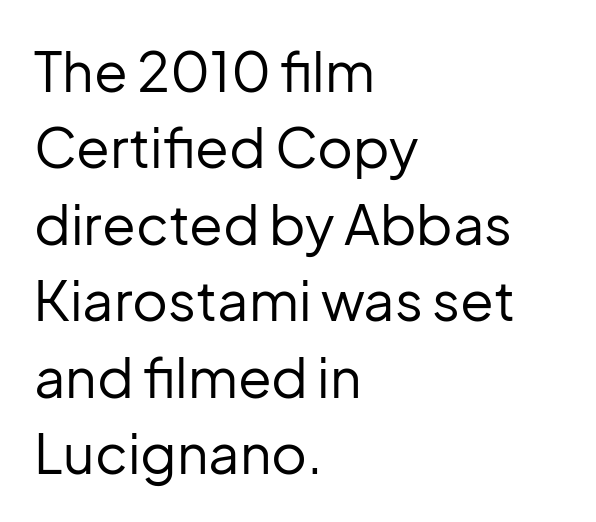
The image shows 55 px regular-weight sans-serif type, upright; set left-aligned, normal line spacing (1.39x), normal letter spacing, not underlined; low stroke contrast and a medium x-height.
